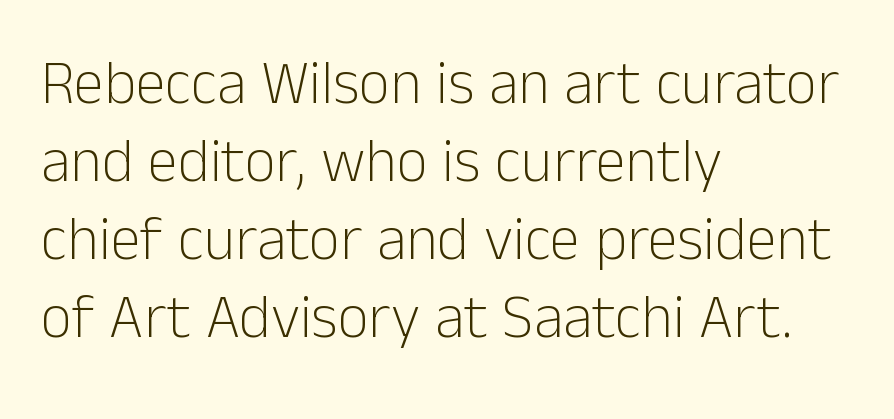
{"serif": "no", "italic": "no", "bold": "no", "weight": "light", "width": "normal", "stroke_contrast": "low", "x_height": "medium", "monospaced": "no", "underline": "no", "align": "left", "line_spacing": "normal", "line_spacing_ratio": 1.28, "letter_spacing": "normal", "letter_spacing_em": 0.0, "glyph_px": 61}
